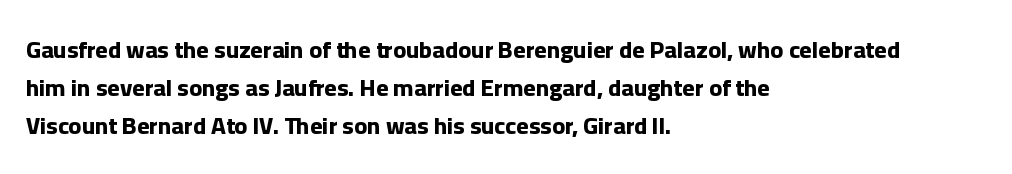
Q: Is the text bold? A: Yes.
Q: Is the text italic (slanted)? A: No, it is upright.
Q: Is the text underlined? A: No.
Q: How is the paragraph aligned? A: Left-aligned.
Q: Is the spacing between letters normal or unusually wide? A: Normal.
Q: Is the spacing between lines tight, normal or loose? A: Normal.
